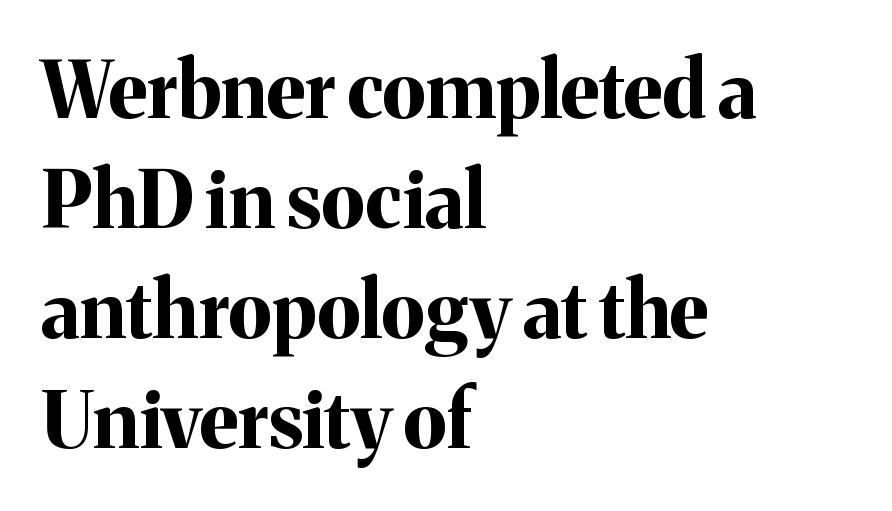
Q: Is the text bold? A: Yes.
Q: Is the text italic (slanted)? A: No, it is upright.
Q: Is the typeface a serif or a sans-serif typeface? A: Serif.
Q: Is the text underlined? A: No.
Q: How is the paragraph aligned? A: Left-aligned.
Q: Is the spacing between letters normal or unusually wide? A: Normal.
Q: Is the spacing between lines tight, normal or loose? A: Normal.
Q: Width (condensed, normal, or wide)? A: Normal.
Q: Stroke contrast? A: Medium.
Q: x-height? A: Medium.
Q: Monospaced? A: No.
